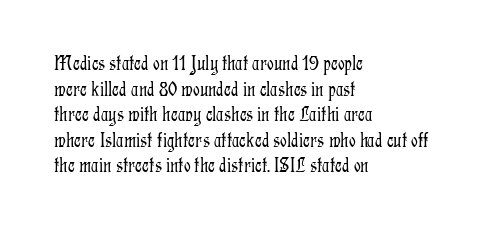
Q: Is the text bold? A: No.
Q: Is the text italic (slanted)? A: No, it is upright.
Q: Is the text underlined? A: No.
Q: How is the paragraph aligned? A: Left-aligned.
Q: Is the spacing between letters normal or unusually wide? A: Normal.
